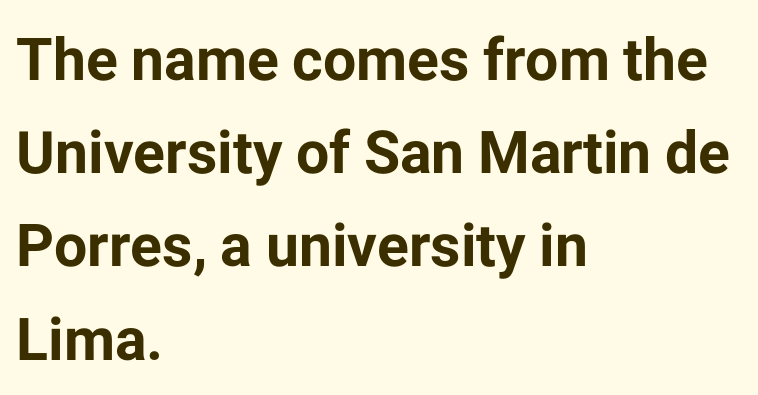
{"serif": "no", "italic": "no", "bold": "yes", "weight": "bold", "width": "normal", "stroke_contrast": "low", "x_height": "medium", "monospaced": "no", "underline": "no", "align": "left", "line_spacing": "normal", "line_spacing_ratio": 1.58, "letter_spacing": "normal", "letter_spacing_em": 0.0, "glyph_px": 59}
